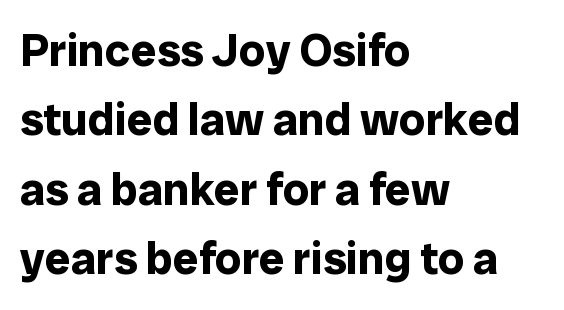
Q: Is the text bold? A: Yes.
Q: Is the text italic (slanted)? A: No, it is upright.
Q: Is the typeface a serif or a sans-serif typeface? A: Sans-serif.
Q: Is the text underlined? A: No.
Q: How is the paragraph aligned? A: Left-aligned.
Q: Is the spacing between letters normal or unusually wide? A: Normal.
Q: Is the spacing between lines tight, normal or loose? A: Normal.
Q: Width (condensed, normal, or wide)? A: Normal.
Q: Stroke contrast? A: Low.
Q: x-height? A: Medium.
Q: Monospaced? A: No.
